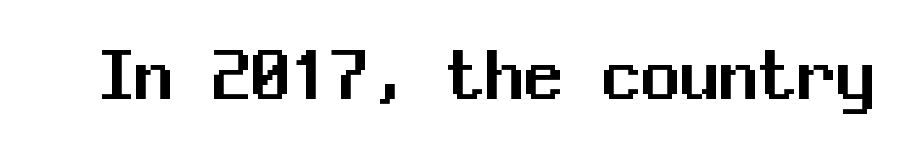
Q: Is the text italic (slanted)? A: No, it is upright.
Q: Is the typeface a serif or a sans-serif typeface? A: Sans-serif.
Q: Is the text underlined? A: No.
Q: Is the spacing between letters normal or unusually wide? A: Normal.
Q: Width (condensed, normal, or wide)? A: Normal.
Q: Stroke contrast? A: Medium.
Q: x-height? A: Medium.
Q: Monospaced? A: Yes.
